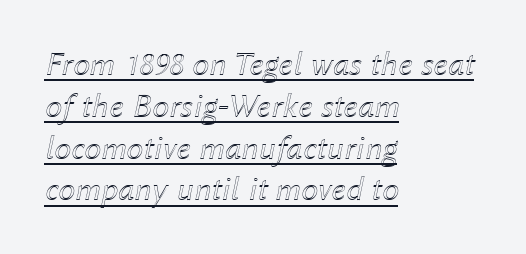
Q: Is the text italic (slanted)? A: Yes, it leans right by about 12 degrees.
Q: Is the text underlined? A: Yes.
Q: How is the paragraph aligned? A: Left-aligned.
Q: Is the spacing between letters normal or unusually wide? A: Normal.
Q: Width (condensed, normal, or wide)? A: Normal.
Q: x-height? A: Medium.
Q: Monospaced? A: No.
